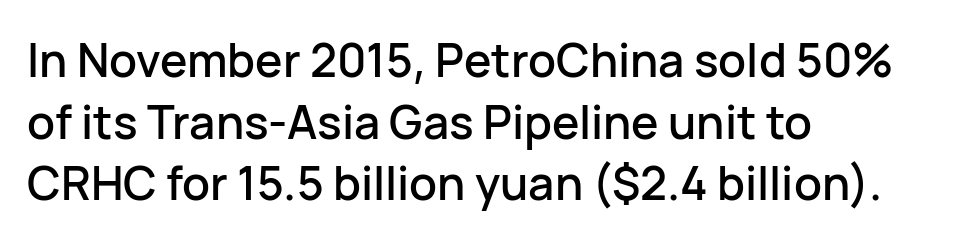
{"serif": "no", "italic": "no", "width": "normal", "stroke_contrast": "low", "x_height": "medium", "monospaced": "no", "underline": "no", "align": "left", "line_spacing": "normal", "line_spacing_ratio": 1.34, "letter_spacing": "normal", "letter_spacing_em": 0.0, "glyph_px": 46}
